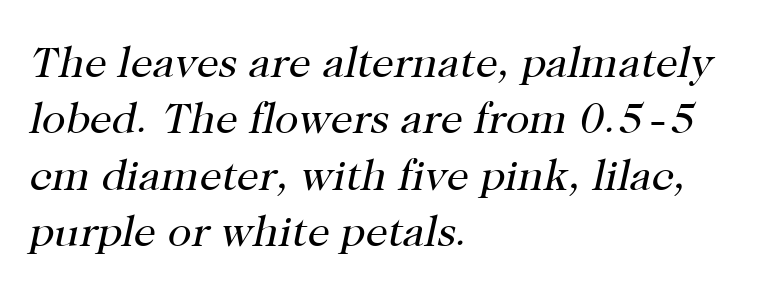
Q: Is the text bold? A: No.
Q: Is the text italic (slanted)? A: Yes, it leans right by about 12 degrees.
Q: Is the typeface a serif or a sans-serif typeface? A: Serif.
Q: Is the text underlined? A: No.
Q: How is the paragraph aligned? A: Left-aligned.
Q: Is the spacing between letters normal or unusually wide? A: Normal.
Q: Is the spacing between lines tight, normal or loose? A: Normal.
Q: Width (condensed, normal, or wide)? A: Normal.
Q: Stroke contrast? A: High.
Q: x-height? A: Medium.
Q: Monospaced? A: No.
